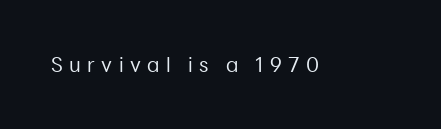
Q: Is the text bold? A: No.
Q: Is the text italic (slanted)? A: No, it is upright.
Q: Is the text underlined? A: No.
Q: Is the spacing between letters normal or unusually wide? A: Unusually wide.
